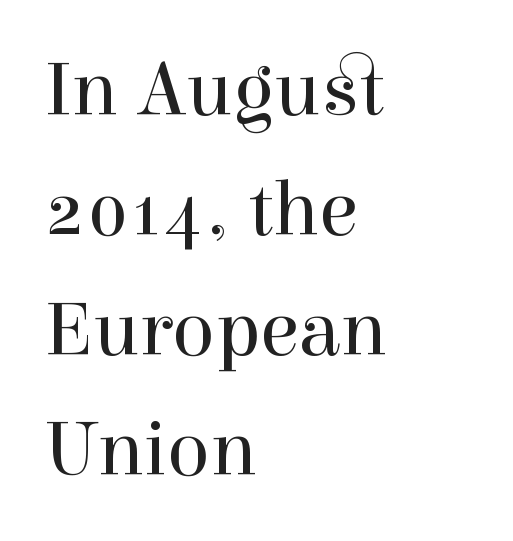
{"serif": "yes", "italic": "no", "bold": "no", "weight": "regular", "width": "normal", "x_height": "medium", "monospaced": "no", "underline": "no", "align": "left", "line_spacing": "normal", "line_spacing_ratio": 1.52, "letter_spacing": "normal", "letter_spacing_em": 0.0, "glyph_px": 79}
